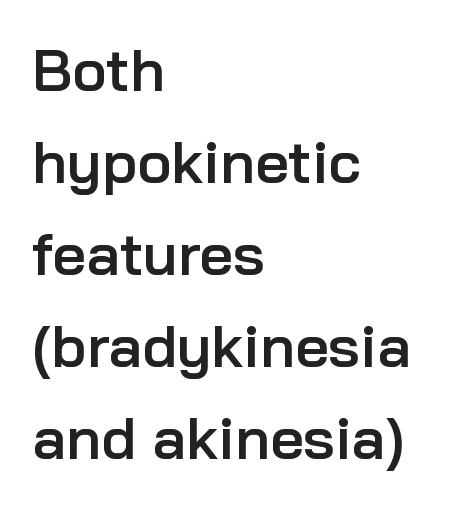
Observe the absence of serifs on each vertical stroke in this sample. The rendering uses a semibold face; strokes are thickened but not to full bold. Notice how the passage keeps a crisp vertical edge on the left only. Ordinary non-slanted type is in use. Rows of type keep a routine distance in the vertical direction.
